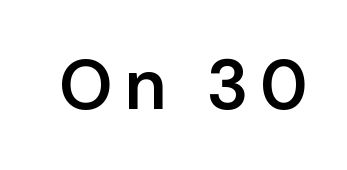
The image shows 70 px semibold sans-serif type, upright; set not underlined; low stroke contrast and a medium x-height.
